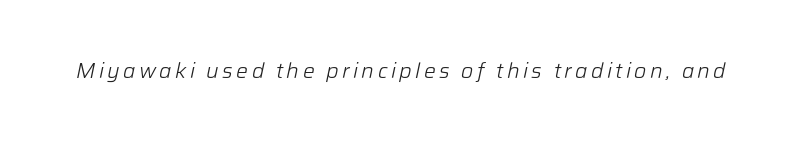
{"italic": "yes", "lean": "right", "slant_degrees": 12, "bold": "no", "underline": "no", "glyph_px": 21}
